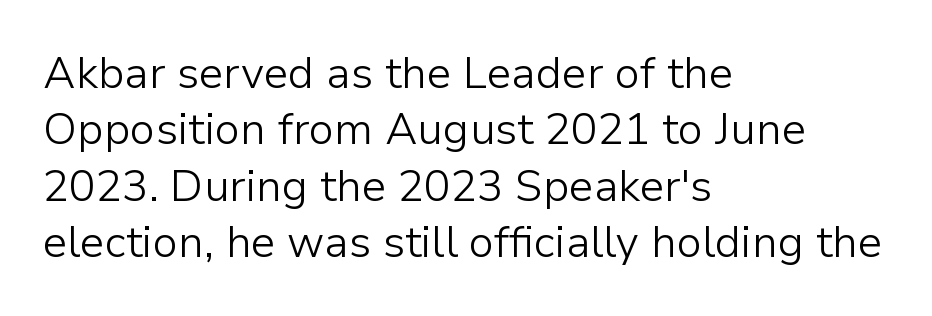
{"serif": "no", "italic": "no", "bold": "no", "weight": "light", "width": "normal", "stroke_contrast": "low", "x_height": "medium", "monospaced": "no", "underline": "no", "align": "left", "line_spacing": "normal", "line_spacing_ratio": 1.28, "letter_spacing": "normal", "letter_spacing_em": 0.0, "glyph_px": 44}
